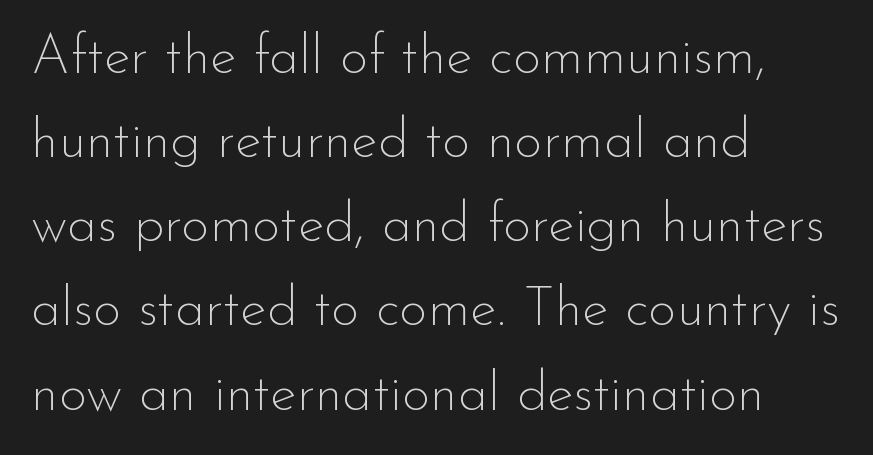
{"serif": "no", "italic": "no", "bold": "no", "weight": "thin", "width": "normal", "stroke_contrast": "low", "x_height": "small", "monospaced": "no", "underline": "no", "align": "left", "line_spacing": "normal", "line_spacing_ratio": 1.53, "letter_spacing": "normal", "letter_spacing_em": 0.0, "glyph_px": 55}
